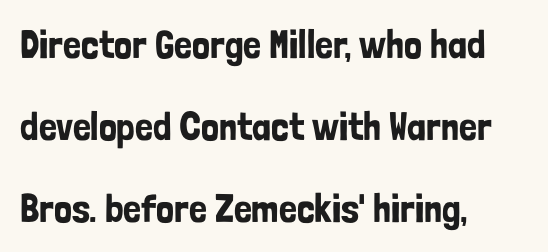
You can tell from the bare stems that sans-serif type was used. Spacing between characters is what you'd get straight out of the box. Here the designer chose a conventional face with non-uniform glyph widths. Left-aligned paragraph, ragged on the right.
